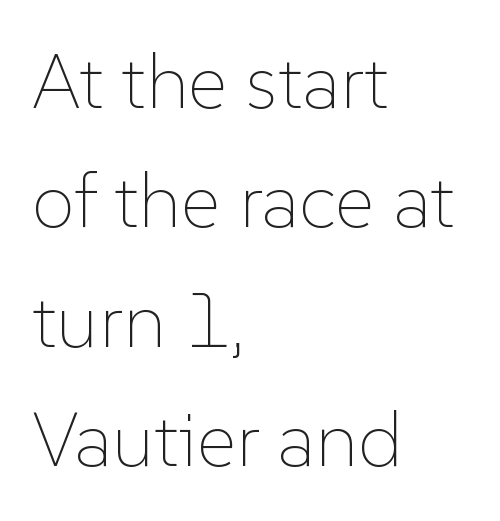
{"italic": "no", "bold": "no", "weight": "thin", "width": "normal", "stroke_contrast": "low", "x_height": "medium", "monospaced": "no", "underline": "no", "align": "left", "line_spacing": "normal", "line_spacing_ratio": 1.55, "letter_spacing": "normal", "letter_spacing_em": 0.0, "glyph_px": 77}
